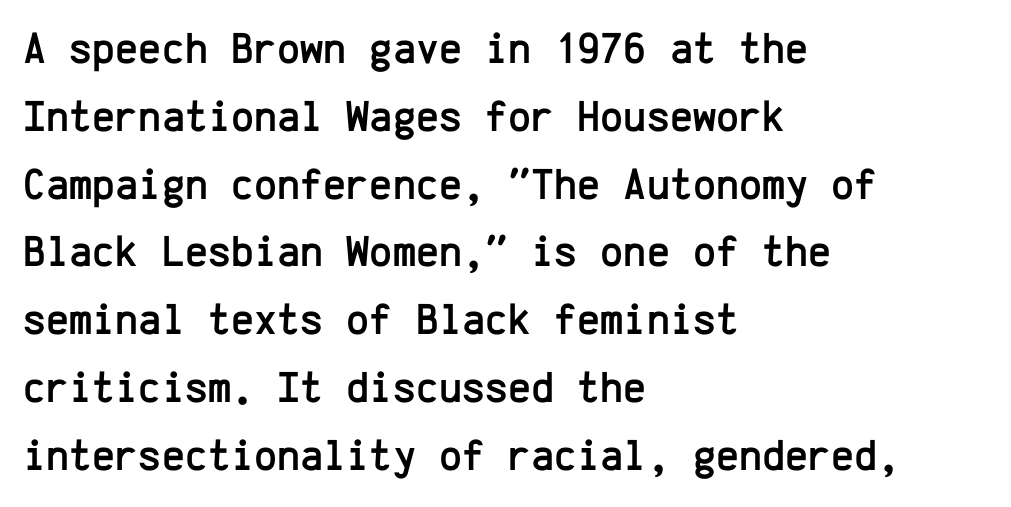
The image shows 44 px sans-serif type, upright, monospaced; set left-aligned, normal line spacing (1.54x), normal letter spacing, not underlined; low stroke contrast and a medium x-height.
